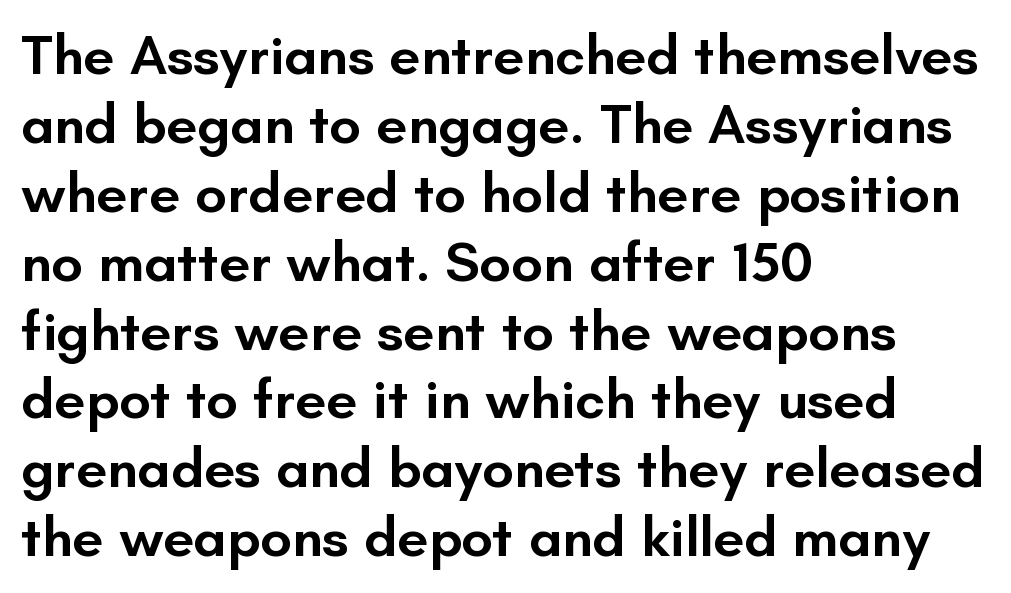
The image shows 56 px semibold sans-serif type, upright; set left-aligned, line spacing 1.23x, normal letter spacing, not underlined; low stroke contrast and a small x-height.
